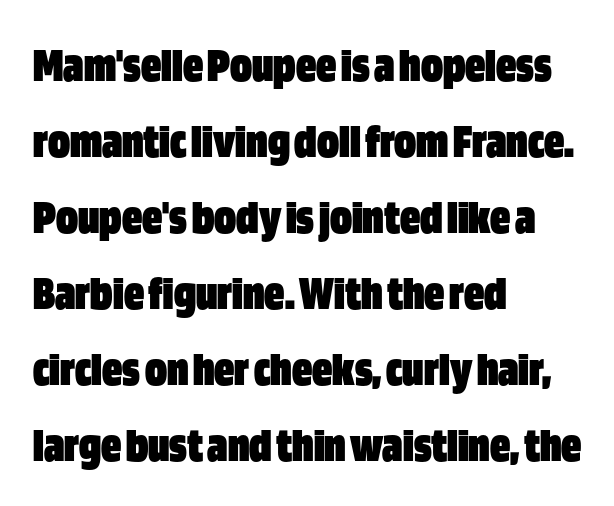
{"serif": "no", "italic": "no", "bold": "yes", "weight": "heavy", "width": "condensed", "stroke_contrast": "low", "x_height": "large", "monospaced": "no", "underline": "no", "align": "left", "line_spacing": "normal", "line_spacing_ratio": 1.52, "letter_spacing": "normal", "letter_spacing_em": 0.0, "glyph_px": 50}
